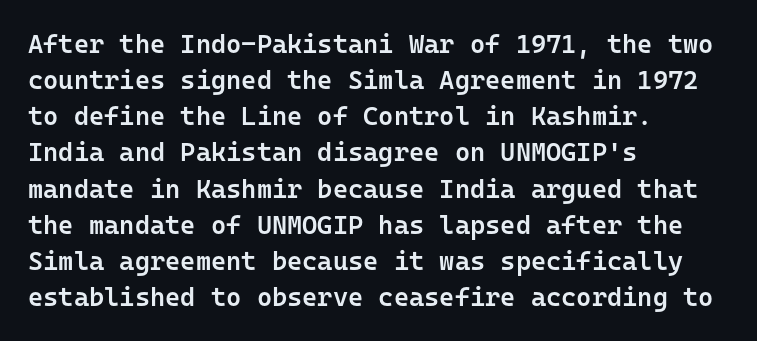
The image shows 26 px text type, upright; set left-aligned, normal line spacing (1.39x), normal letter spacing, not underlined.
